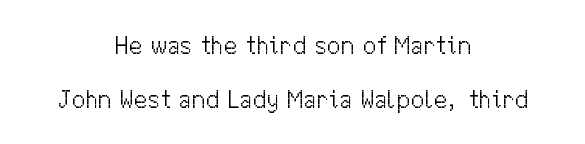
Compared with typical body copy, the letter spacing here is the same. The passage shown is not underscored anywhere. A student would call this center alignment; a typographer would say set centered. You can tell it's not italic because the verticals are truly vertical. Ink coverage per letter is moderate at most.
